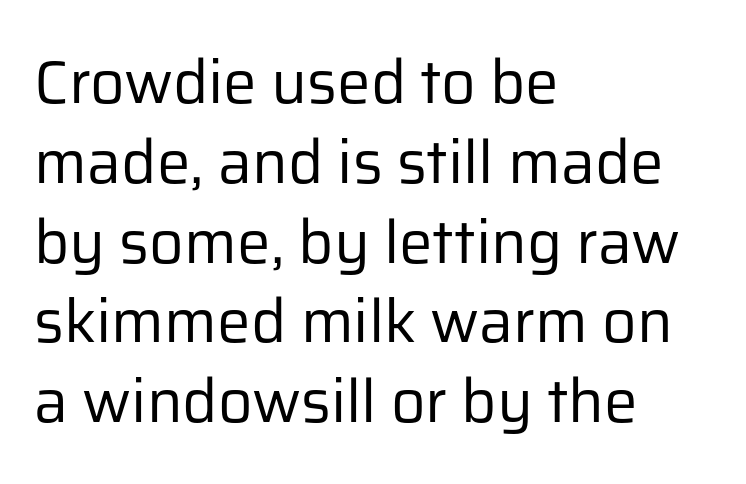
The image shows 60 px regular-weight sans-serif type, upright; set left-aligned, normal line spacing (1.33x), normal letter spacing, not underlined; low stroke contrast and a medium x-height.
